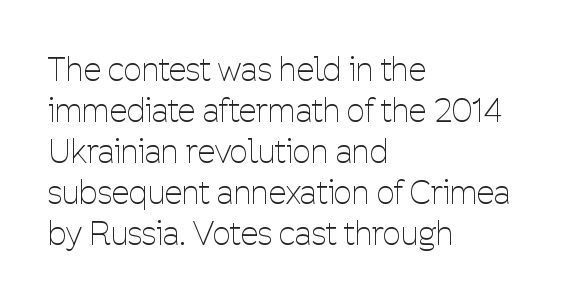
{"serif": "no", "italic": "no", "bold": "no", "weight": "thin", "width": "condensed", "stroke_contrast": "low", "x_height": "medium", "monospaced": "no", "underline": "no", "align": "left", "line_spacing": "normal", "line_spacing_ratio": 1.28, "letter_spacing": "normal", "letter_spacing_em": 0.0, "glyph_px": 32}
